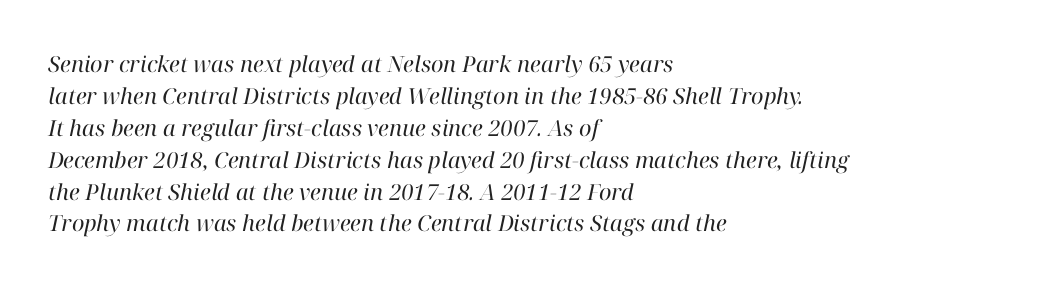
The image shows 22 px text type, italic (leaning right); set left-aligned, normal line spacing (1.45x), normal letter spacing, not underlined.
